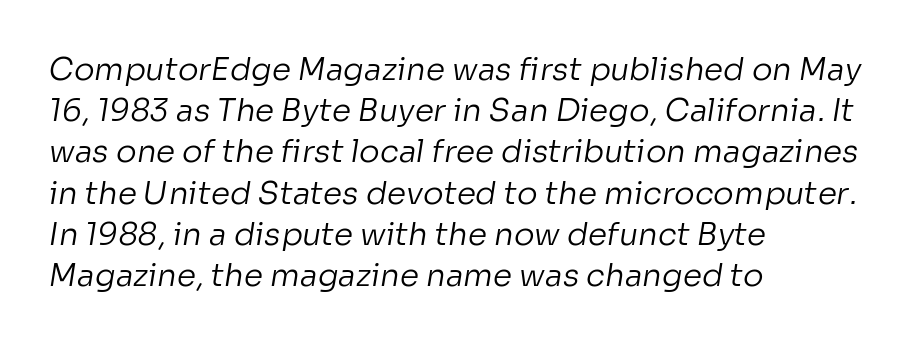
The image shows 31 px regular-weight sans-serif type; set left-aligned, normal line spacing (1.33x), normal letter spacing, not underlined; low stroke contrast and a medium x-height.
